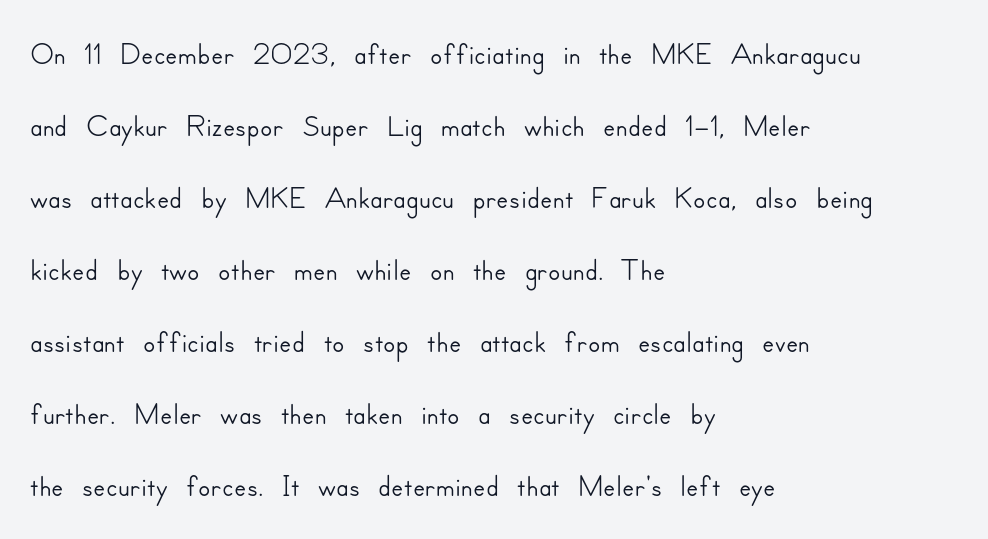
Q: Is the text italic (slanted)? A: No, it is upright.
Q: Is the typeface a serif or a sans-serif typeface? A: Sans-serif.
Q: Is the text underlined? A: No.
Q: How is the paragraph aligned? A: Left-aligned.
Q: Is the spacing between letters normal or unusually wide? A: Normal.
Q: Is the spacing between lines tight, normal or loose? A: Normal.
Q: Width (condensed, normal, or wide)? A: Normal.
Q: Stroke contrast? A: Low.
Q: x-height? A: Small.
Q: Monospaced? A: No.
